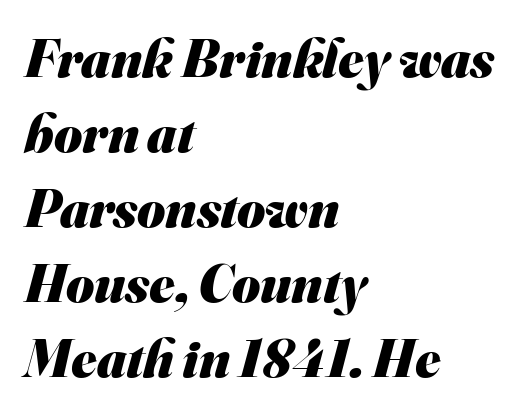
{"serif": "no", "bold": "yes", "weight": "heavy", "width": "normal", "stroke_contrast": "medium", "x_height": "small", "monospaced": "no", "underline": "no", "align": "left", "line_spacing": "normal", "line_spacing_ratio": 1.39, "letter_spacing": "normal", "letter_spacing_em": 0.0, "glyph_px": 54}
